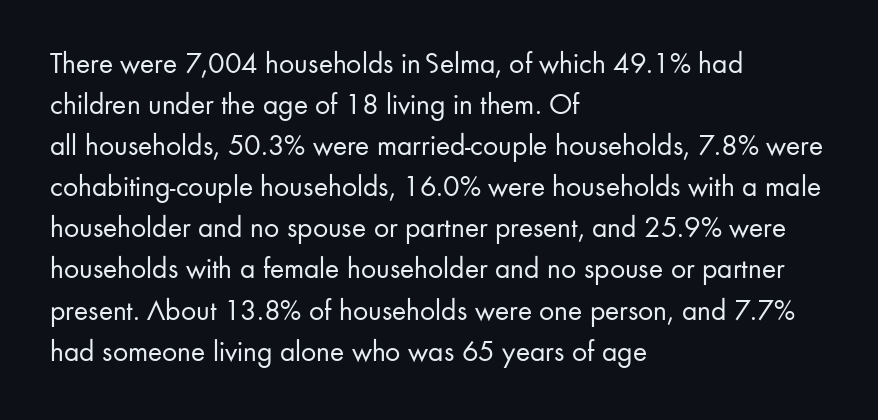
Q: Is the text bold? A: No.
Q: Is the text italic (slanted)? A: No, it is upright.
Q: Is the typeface a serif or a sans-serif typeface? A: Sans-serif.
Q: Is the text underlined? A: No.
Q: How is the paragraph aligned? A: Left-aligned.
Q: Is the spacing between letters normal or unusually wide? A: Normal.
Q: Is the spacing between lines tight, normal or loose? A: Normal.
Q: Width (condensed, normal, or wide)? A: Normal.
Q: Stroke contrast? A: Low.
Q: x-height? A: Small.
Q: Monospaced? A: No.
